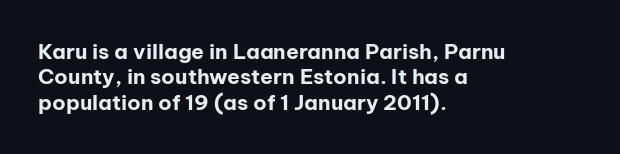
{"italic": "no", "bold": "yes", "underline": "no", "align": "left", "line_spacing_ratio": 1.21, "letter_spacing": "normal", "letter_spacing_em": 0.0, "glyph_px": 21}
